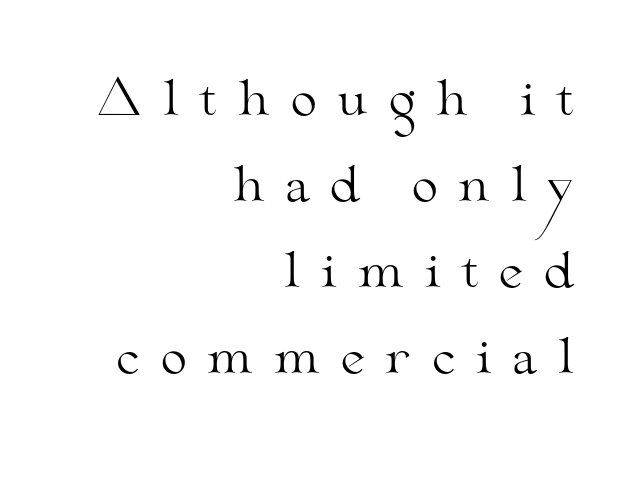
The image shows 48 px light, wide serif type, upright; set right-aligned, line spacing 1.79x, unusually wide letter spacing (+0.39 em), not underlined; medium stroke contrast and a small x-height.
